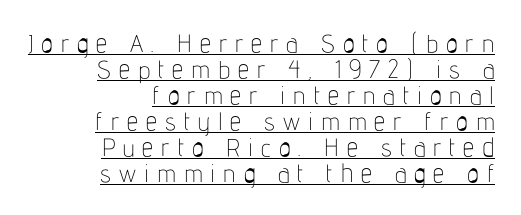
No chunkiness to these letters — they're not bold. Tracking here is generous; glyphs stand well apart from one another. A rule runs beneath these lines of type. Which margin do the lines hug? The right one — the left edge is uneven.
